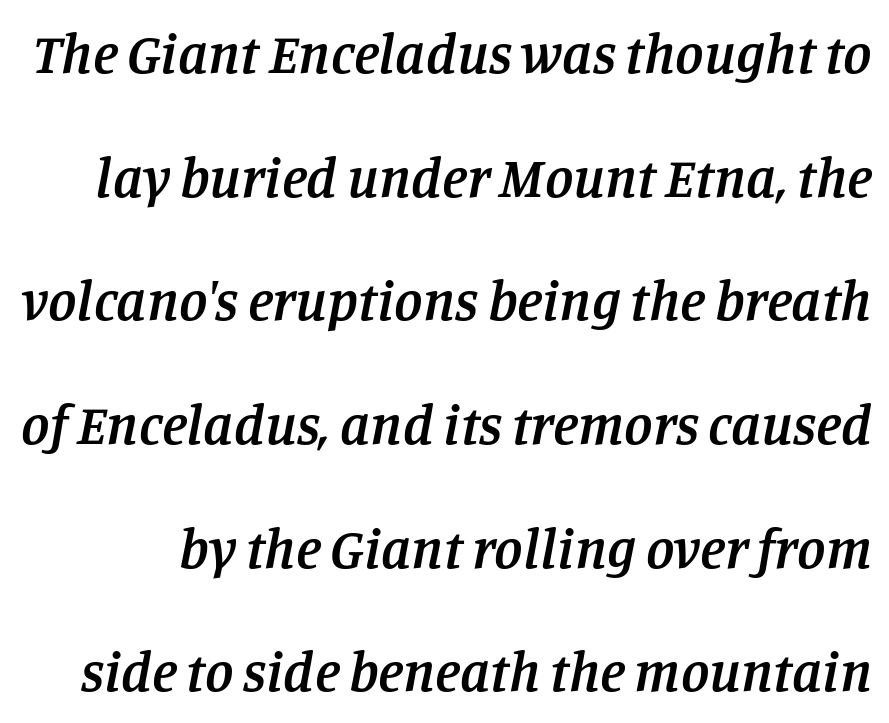
{"serif": "yes", "italic": "yes", "lean": "right", "slant_degrees": 11, "bold": "semi", "weight": "semibold", "width": "normal", "stroke_contrast": "low", "x_height": "large", "monospaced": "no", "underline": "no", "line_spacing": "loose", "line_spacing_ratio": 2.17, "letter_spacing": "normal", "letter_spacing_em": 0.0, "glyph_px": 57}
